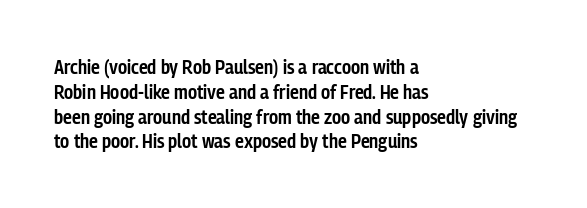
The image shows 20 px text type, upright; set left-aligned, line spacing 1.24x, normal letter spacing, not underlined.
